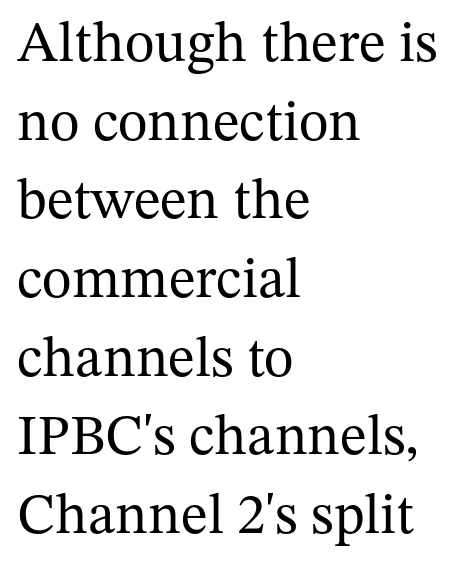
The image shows 57 px regular-weight serif type, upright; set left-aligned, normal line spacing (1.38x), normal letter spacing, not underlined; medium stroke contrast and a medium x-height.
